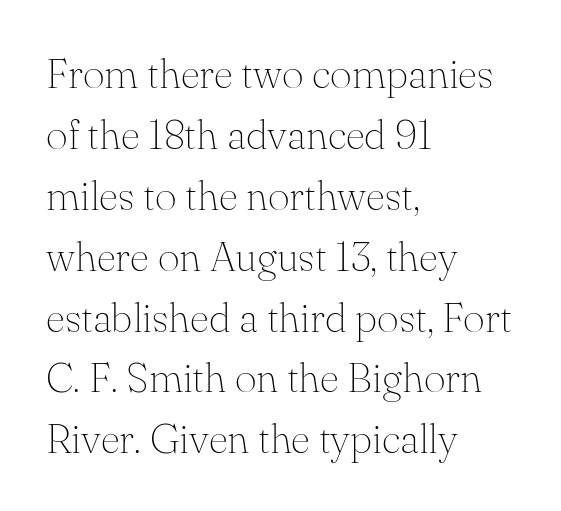
{"serif": "yes", "italic": "no", "bold": "no", "weight": "thin", "width": "normal", "stroke_contrast": "medium", "x_height": "small", "monospaced": "no", "underline": "no", "align": "left", "line_spacing": "normal", "line_spacing_ratio": 1.45, "letter_spacing": "normal", "letter_spacing_em": 0.0, "glyph_px": 42}
